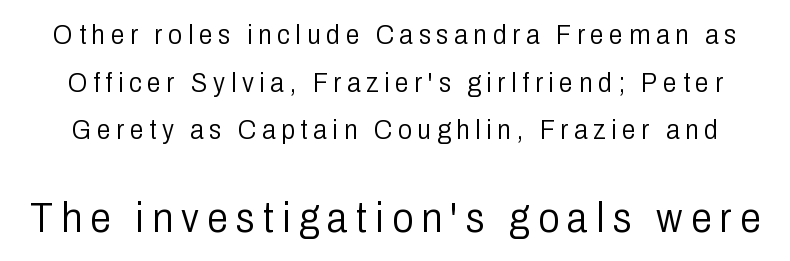
Q: Is the text bold? A: No.
Q: Is the text italic (slanted)? A: No, it is upright.
Q: Is the typeface a serif or a sans-serif typeface? A: Sans-serif.
Q: Is the text underlined? A: No.
Q: Is the spacing between letters normal or unusually wide? A: Unusually wide.
Q: Is the spacing between lines tight, normal or loose? A: Normal.
Q: Which block of text is set in a larger size, the first (top) or the second (bottom)? A: The second (bottom) one.
Q: Width (condensed, normal, or wide)? A: Condensed.
Q: Stroke contrast? A: Low.
Q: x-height? A: Medium.
Q: Monospaced? A: No.
